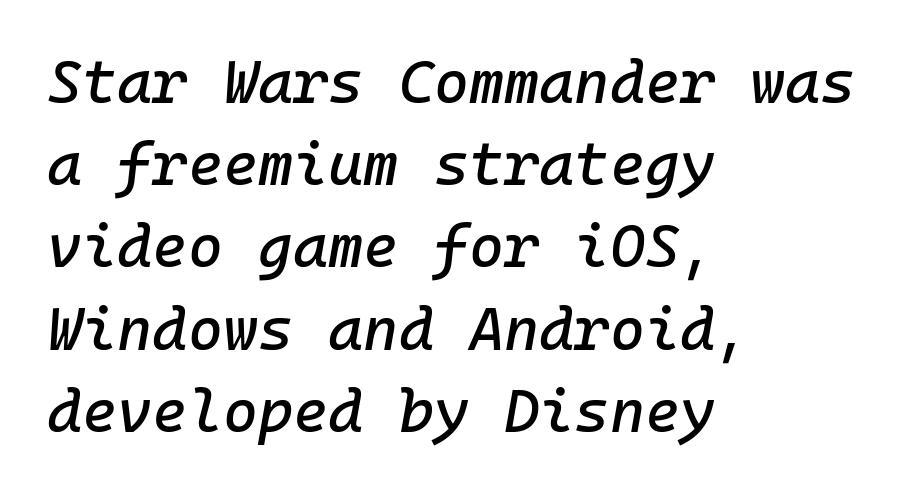
The image shows 60 px text type, italic (leaning right), monospaced; set left-aligned, normal line spacing (1.37x), normal letter spacing, not underlined; low stroke contrast and a medium x-height.
